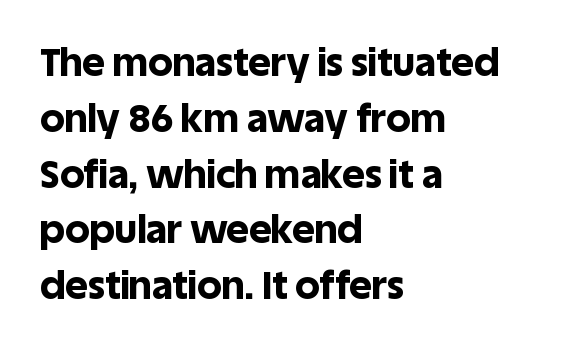
Q: Is the text bold? A: Yes.
Q: Is the text italic (slanted)? A: No, it is upright.
Q: Is the typeface a serif or a sans-serif typeface? A: Sans-serif.
Q: Is the text underlined? A: No.
Q: How is the paragraph aligned? A: Left-aligned.
Q: Is the spacing between letters normal or unusually wide? A: Normal.
Q: Is the spacing between lines tight, normal or loose? A: Normal.
Q: Width (condensed, normal, or wide)? A: Normal.
Q: x-height? A: Large.
Q: Monospaced? A: No.
